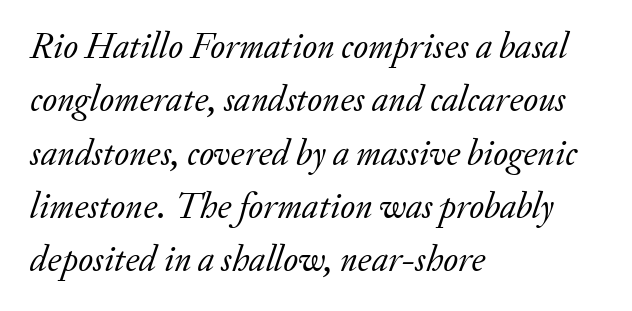
{"serif": "yes", "italic": "yes", "lean": "right", "slant_degrees": 20, "bold": "no", "weight": "regular", "width": "normal", "stroke_contrast": "low", "x_height": "small", "monospaced": "no", "underline": "no", "align": "left", "line_spacing": "normal", "line_spacing_ratio": 1.48, "letter_spacing": "normal", "letter_spacing_em": 0.0, "glyph_px": 36}
